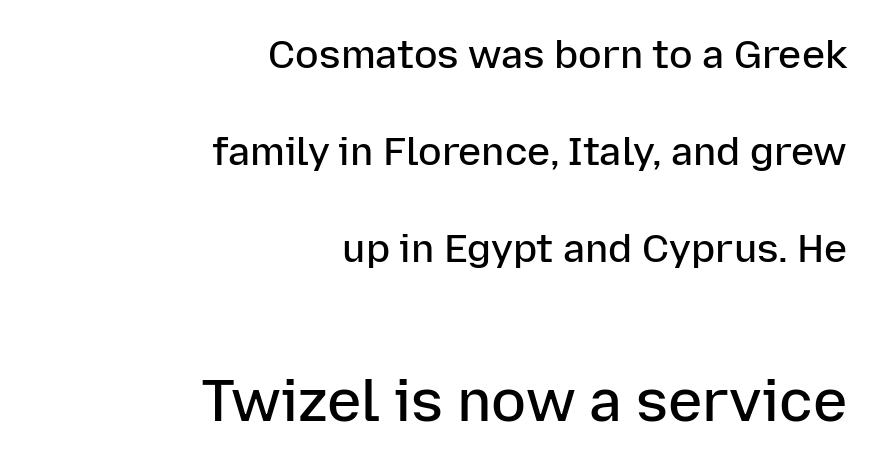
Q: Is the text bold? A: Semi-bold.
Q: Is the text italic (slanted)? A: No, it is upright.
Q: Is the typeface a serif or a sans-serif typeface? A: Sans-serif.
Q: Is the text underlined? A: No.
Q: How is the paragraph aligned? A: Right-aligned.
Q: Is the spacing between letters normal or unusually wide? A: Normal.
Q: Is the spacing between lines tight, normal or loose? A: Loose.
Q: Which block of text is set in a larger size, the first (top) or the second (bottom)? A: The second (bottom) one.
Q: Width (condensed, normal, or wide)? A: Normal.
Q: Stroke contrast? A: Low.
Q: x-height? A: Medium.
Q: Monospaced? A: No.
